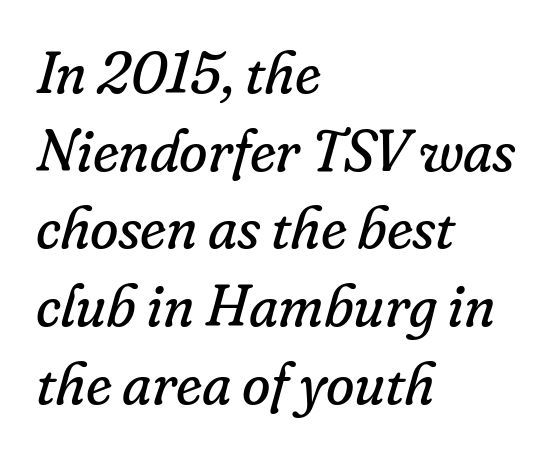
Yep, those are serifs on the letters. The strokes are not fattened; the text isn't bold. The rendering anchors every line to the left-hand side. The space between consecutive lines is moderate. Character widths vary here, with narrow letters taking less room than wide ones.
